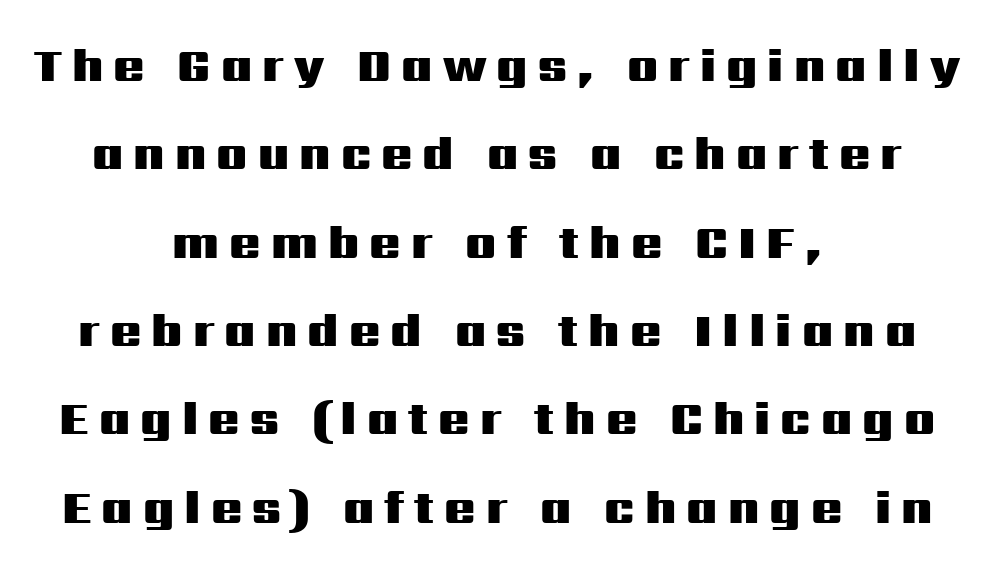
{"serif": "no", "italic": "no", "bold": "yes", "weight": "heavy", "width": "wide", "stroke_contrast": "medium", "x_height": "medium", "monospaced": "no", "underline": "no", "align": "center", "line_spacing": "loose", "line_spacing_ratio": 1.92, "letter_spacing": "wide", "letter_spacing_em": 0.22, "glyph_px": 46}
